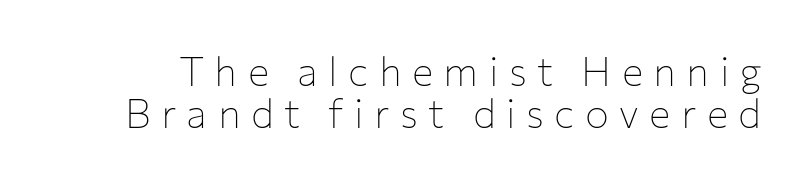
The image shows 40 px thin sans-serif type, upright; set tight line spacing (1.06x), unusually wide letter spacing (+0.26 em), not underlined; low stroke contrast and a medium x-height.
